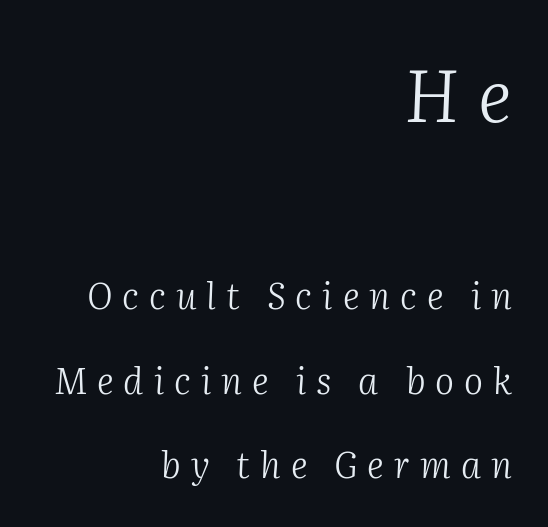
Vertical stems look standard width or narrower in stroke. Decoration check: the copy has no underline. These two chunks differ in scale, with the top chunk taking the larger measure. These lines are set flush right with a ragged left edge. Summary of vertical rhythm: relaxed, with wide interline spacing. The letterforms stand isolated, each surrounded by extra space.
